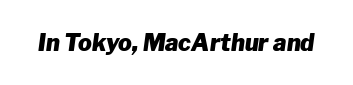
Q: Is the text bold? A: Yes.
Q: Is the text italic (slanted)? A: Yes, it leans right by about 8 degrees.
Q: Is the text underlined? A: No.
Q: Is the spacing between letters normal or unusually wide? A: Normal.
